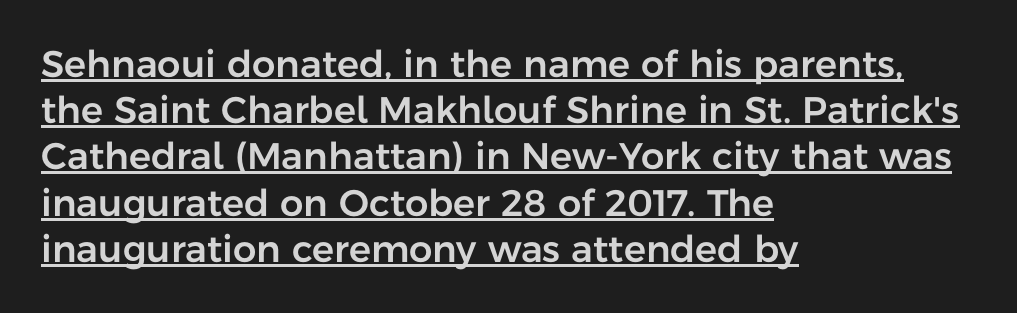
{"serif": "no", "italic": "no", "width": "normal", "stroke_contrast": "low", "x_height": "medium", "monospaced": "no", "underline": "yes", "align": "left", "line_spacing": "normal", "line_spacing_ratio": 1.25, "letter_spacing": "normal", "letter_spacing_em": 0.0, "glyph_px": 37}
